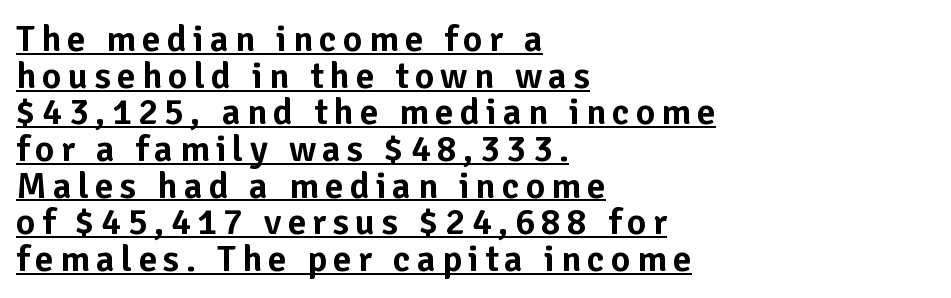
These lines are rendered in a variable-pitch font. Reading down the block, your eye returns to a fixed left position each line. The specimen reads as upright at a glance. Every word sits above its own underline. The text was rendered using a sans face with plain stroke endings.
